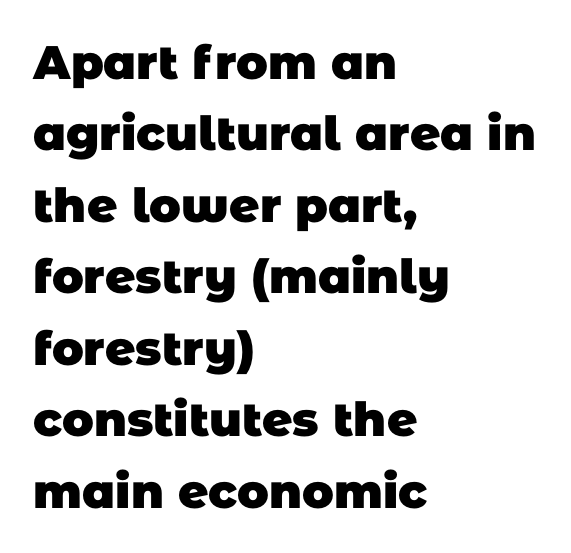
Students, observe: this is what conventionally led text looks like. Lines of text with bare space underneath. The designer went with a sans here, leaving each stem footless. The rendering anchors every line to the left-hand side. You could not count columns in this text — the font is proportionally spaced. Short note: letters normally spaced.
